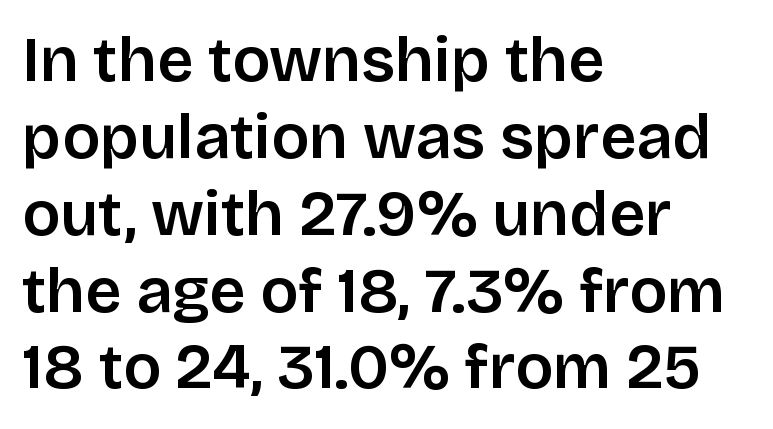
Q: Is the text italic (slanted)? A: No, it is upright.
Q: Is the typeface a serif or a sans-serif typeface? A: Sans-serif.
Q: Is the text underlined? A: No.
Q: How is the paragraph aligned? A: Left-aligned.
Q: Is the spacing between letters normal or unusually wide? A: Normal.
Q: Width (condensed, normal, or wide)? A: Normal.
Q: Stroke contrast? A: Low.
Q: x-height? A: Large.
Q: Monospaced? A: No.
